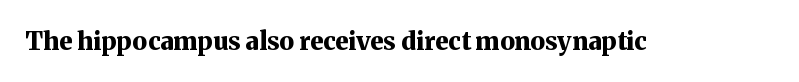
The image shows 25 px bold type, upright; set normal letter spacing, not underlined.
